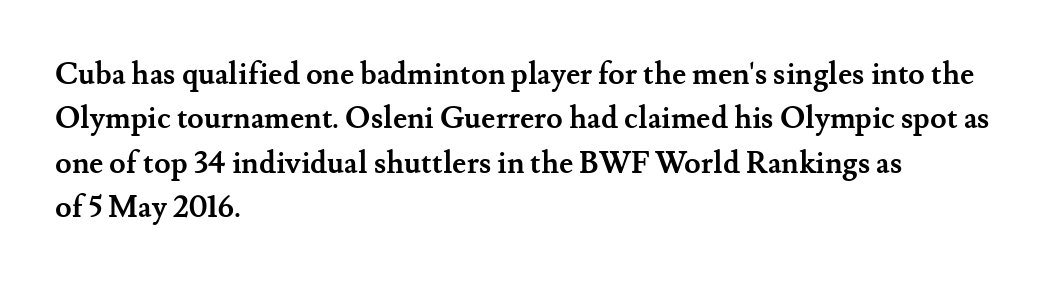
Nope, not italic — everything's standing straight. These lines are rendered in a variable-pitch font. This rendering leaves character spacing at its baseline value. These lines are set flush left with a ragged right edge. Each glyph is drawn with heavy, bold strokes. The strip under each line holds only bare page.
